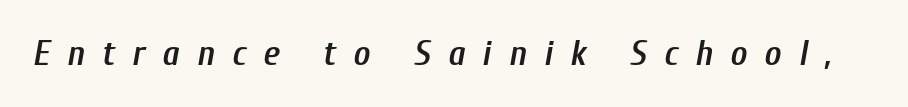
{"italic": "yes", "lean": "right", "slant_degrees": 10, "bold": "semi", "weight": "semibold", "width": "condensed", "stroke_contrast": "low", "x_height": "medium", "monospaced": "no", "underline": "no", "letter_spacing": "wide", "letter_spacing_em": 0.48, "glyph_px": 36}
